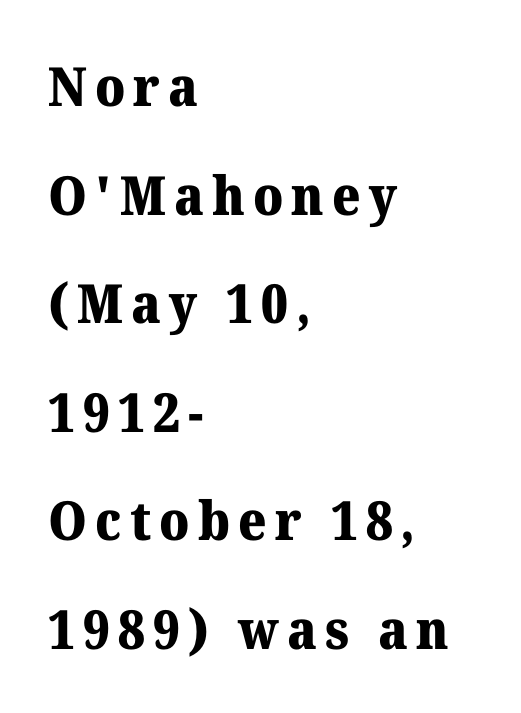
Q: Is the text bold? A: Yes.
Q: Is the text italic (slanted)? A: No, it is upright.
Q: Is the typeface a serif or a sans-serif typeface? A: Serif.
Q: Is the text underlined? A: No.
Q: How is the paragraph aligned? A: Left-aligned.
Q: Is the spacing between lines tight, normal or loose? A: Loose.
Q: Width (condensed, normal, or wide)? A: Normal.
Q: Stroke contrast? A: Medium.
Q: x-height? A: Medium.
Q: Monospaced? A: No.
